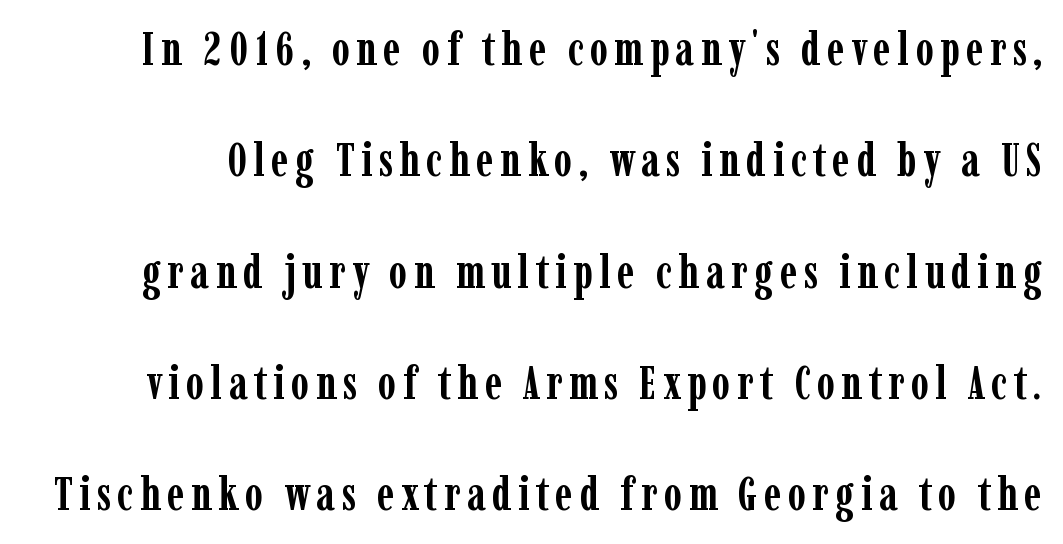
Plenty of ink on the page — the face is bold. No word sits above an underline. The type sits square on the baseline with zero lean. I'd call this a serif setting — the letters wear small feet. Loosely led — the rows are spread out.
